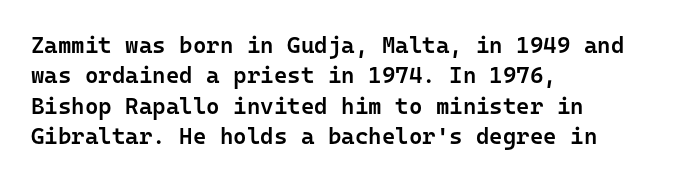
{"italic": "no", "bold": "semi", "underline": "no", "align": "left", "line_spacing": "normal", "line_spacing_ratio": 1.32, "letter_spacing": "normal", "letter_spacing_em": 0.0, "glyph_px": 23}
